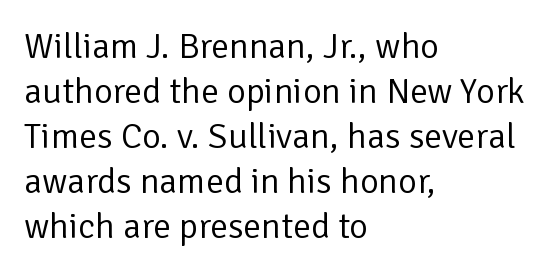
Left-aligned paragraph, ragged on the right. The space between consecutive lines is moderate. Upright lettering throughout. Words appear dense and cohesive because spacing is normal. Nope, no serifs anywhere on these letters.
